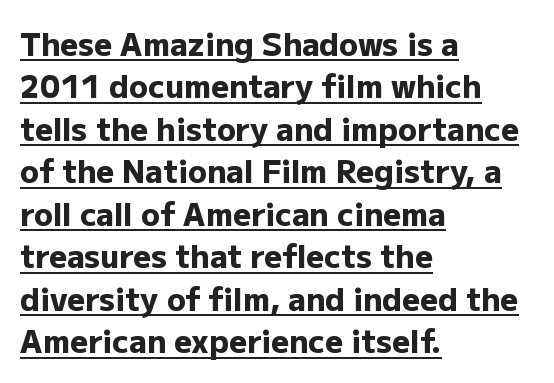
The image shows 31 px heavy sans-serif type, upright; set left-aligned, normal line spacing (1.37x), normal letter spacing, underlined; low stroke contrast and a medium x-height.
